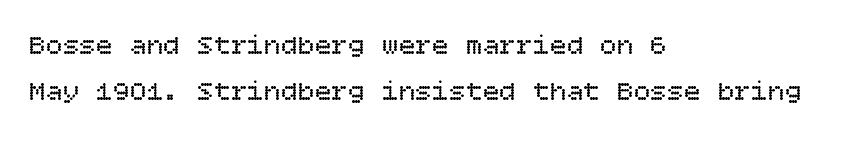
There is no visible air inserted between adjacent glyphs. This is not heavy type; no bold has been used. Teacher's note: observe the even left margin — that is flush-left alignment. How would I describe the line gaps? Plain and ordinary. Type without underlining.
